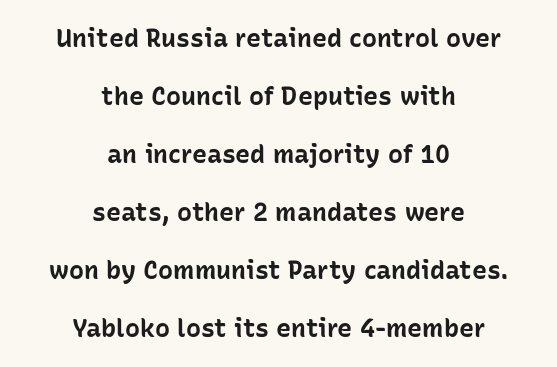
The image shows 25 px bold type, upright; set centered, loose line spacing (2.32x), normal letter spacing, not underlined.
